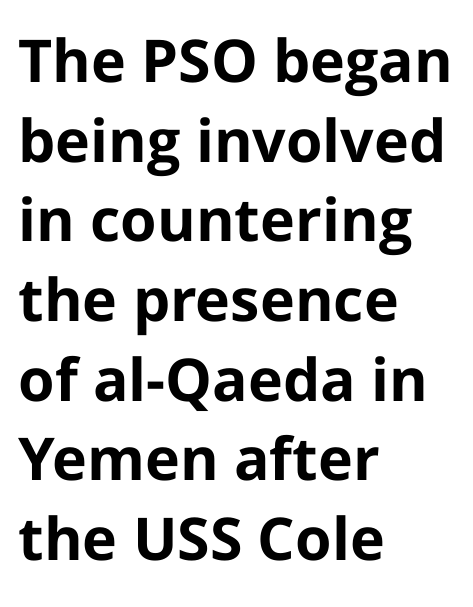
These lines stack with their left ends in a neat column. Do the letters lean? They stand straight. Each letter's strokes conclude bluntly, with no projecting serifs. The passage shown is typed in a proportional face where columns would drift. Typesetter's note: full bold, strokes at maximum text heaviness.
